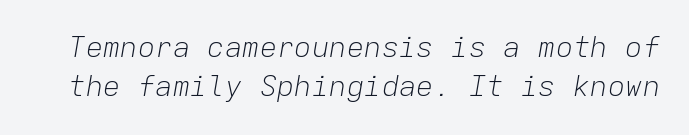
Q: Is the text bold? A: No.
Q: Is the text italic (slanted)? A: Yes, it leans right by about 9 degrees.
Q: Is the text underlined? A: No.
Q: Is the spacing between letters normal or unusually wide? A: Normal.
Q: Is the spacing between lines tight, normal or loose? A: Normal.
Q: Width (condensed, normal, or wide)? A: Normal.
Q: Stroke contrast? A: Low.
Q: x-height? A: Medium.
Q: Monospaced? A: Yes.
